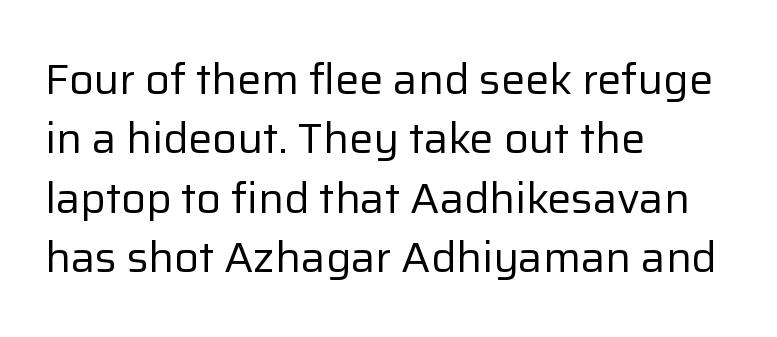
Q: Is the text bold? A: No.
Q: Is the text italic (slanted)? A: No, it is upright.
Q: Is the typeface a serif or a sans-serif typeface? A: Sans-serif.
Q: Is the text underlined? A: No.
Q: How is the paragraph aligned? A: Left-aligned.
Q: Is the spacing between letters normal or unusually wide? A: Normal.
Q: Is the spacing between lines tight, normal or loose? A: Normal.
Q: Width (condensed, normal, or wide)? A: Normal.
Q: Stroke contrast? A: Low.
Q: x-height? A: Medium.
Q: Monospaced? A: No.
